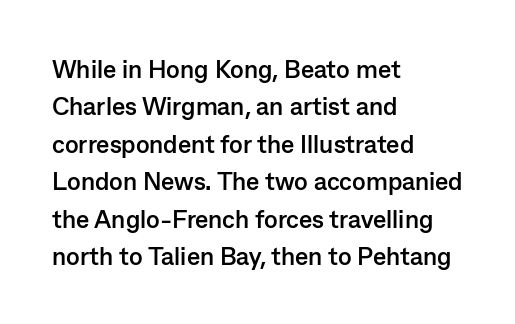
The image shows 25 px bold type, upright; set left-aligned, normal line spacing (1.5x), normal letter spacing, not underlined.
